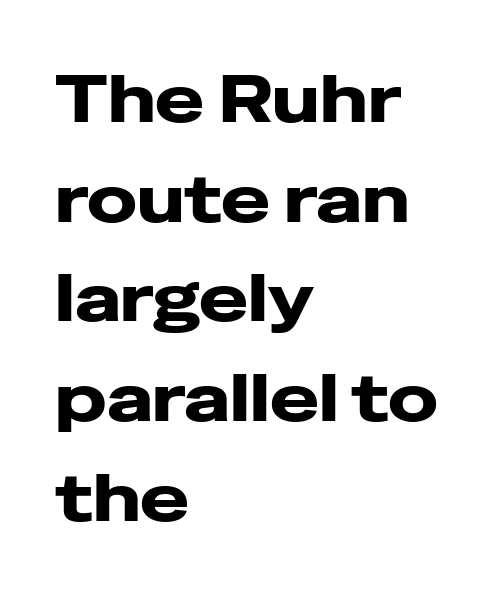
Grotesque or geometric, the face here clearly has no serifs. A bare baseline throughout the passage. The face used here is rendered with its standard letterfit. The letters stand upright; this is a roman face. As a designer I'd log this as weight 700, bold.
